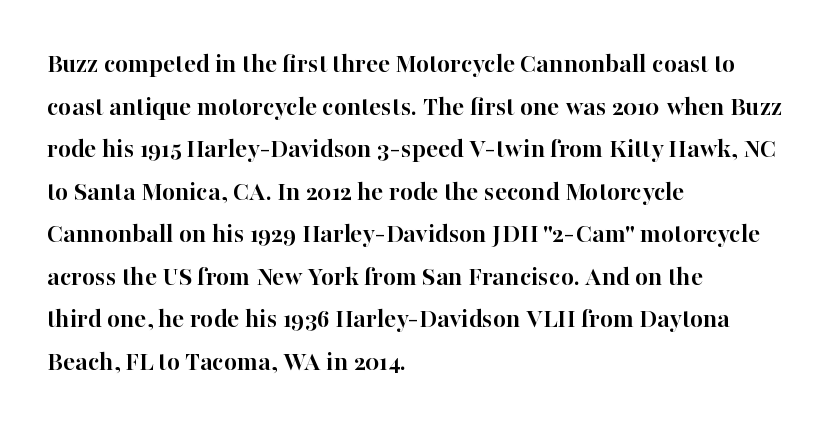
{"serif": "yes", "italic": "no", "bold": "yes", "weight": "semibold", "width": "normal", "stroke_contrast": "high", "x_height": "medium", "monospaced": "no", "underline": "no", "align": "left", "line_spacing": "normal", "line_spacing_ratio": 1.52, "letter_spacing": "normal", "letter_spacing_em": 0.0, "glyph_px": 28}
